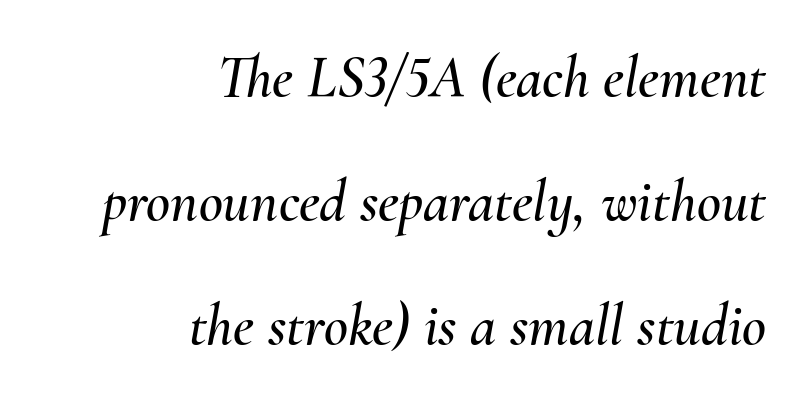
The image shows 59 px text type, italic (leaning right); set right-aligned, loose line spacing (2.1x), normal letter spacing, not underlined; medium stroke contrast and a small x-height.
